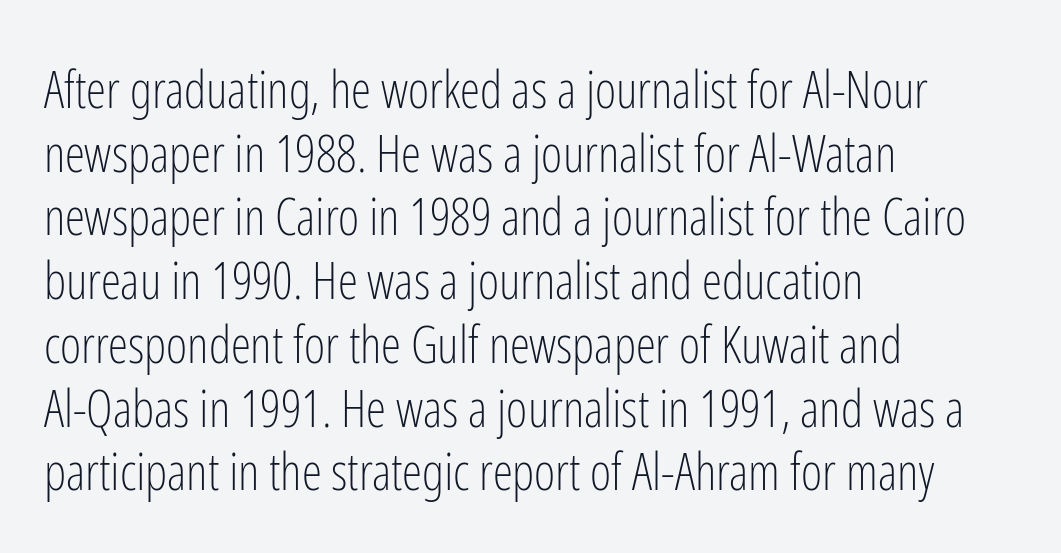
{"serif": "no", "italic": "no", "bold": "no", "weight": "light", "width": "condensed", "stroke_contrast": "low", "x_height": "medium", "monospaced": "no", "underline": "no", "align": "left", "line_spacing": "normal", "line_spacing_ratio": 1.25, "letter_spacing": "normal", "letter_spacing_em": 0.0, "glyph_px": 51}
